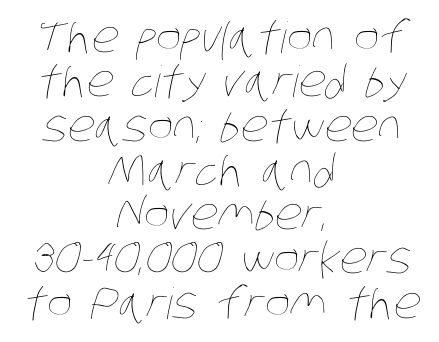
{"bold": "no", "weight": "thin", "width": "condensed", "stroke_contrast": "low", "x_height": "large", "monospaced": "no", "underline": "no", "align": "center", "line_spacing": "tight", "line_spacing_ratio": 1.03, "letter_spacing": "normal", "letter_spacing_em": 0.0, "glyph_px": 43}
